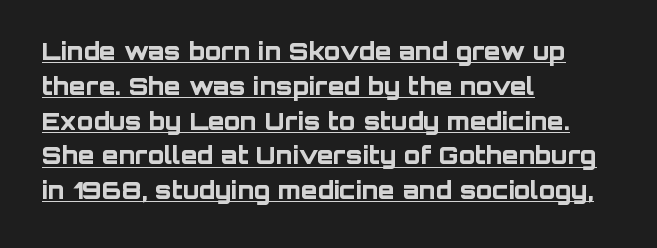
Q: Is the text bold? A: Yes.
Q: Is the text italic (slanted)? A: No, it is upright.
Q: Is the text underlined? A: Yes.
Q: How is the paragraph aligned? A: Left-aligned.
Q: Is the spacing between letters normal or unusually wide? A: Normal.
Q: Is the spacing between lines tight, normal or loose? A: Normal.
